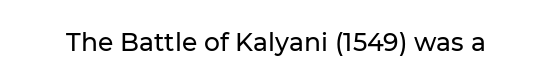
Q: Is the text italic (slanted)? A: No, it is upright.
Q: Is the text underlined? A: No.
Q: Is the spacing between letters normal or unusually wide? A: Normal.
